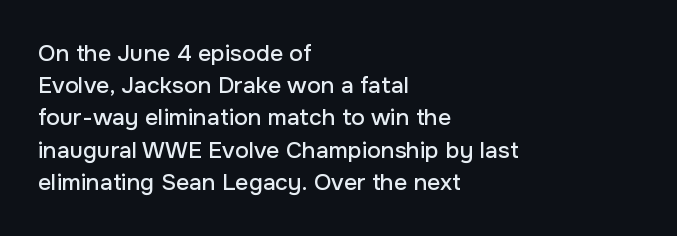
{"italic": "no", "underline": "no", "align": "left", "line_spacing": "normal", "line_spacing_ratio": 1.4, "letter_spacing": "normal", "letter_spacing_em": 0.0, "glyph_px": 23}
